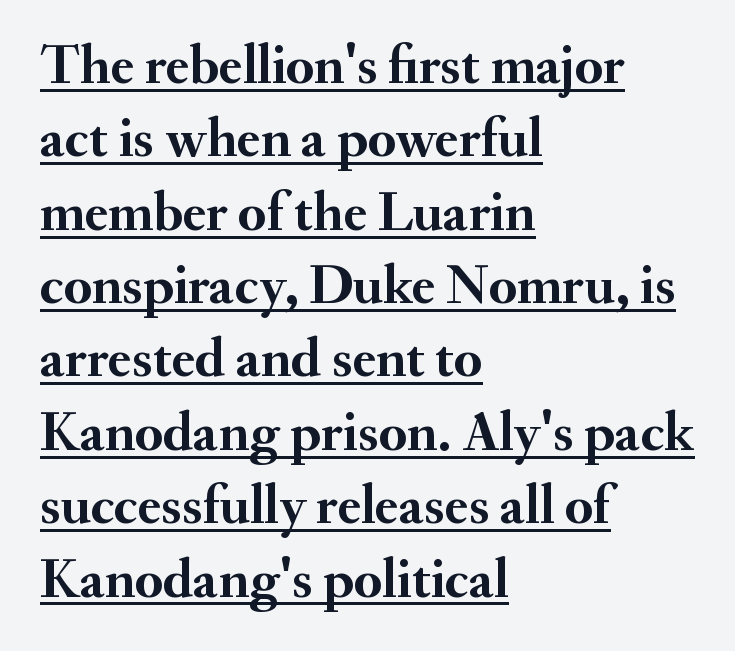
{"serif": "yes", "italic": "no", "bold": "yes", "weight": "semibold", "width": "normal", "stroke_contrast": "medium", "x_height": "small", "monospaced": "no", "underline": "yes", "align": "left", "line_spacing": "normal", "line_spacing_ratio": 1.31, "letter_spacing": "normal", "letter_spacing_em": 0.0, "glyph_px": 56}
